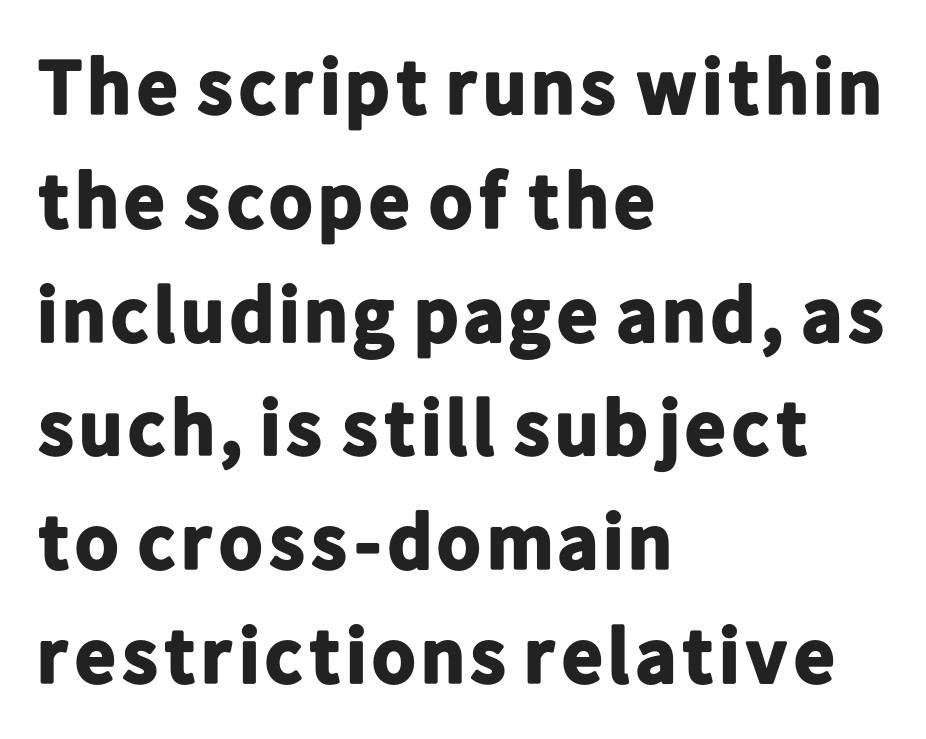
The image shows 79 px bold sans-serif type, upright; set left-aligned, normal line spacing (1.44x), normal letter spacing, not underlined; low stroke contrast and a medium x-height.
